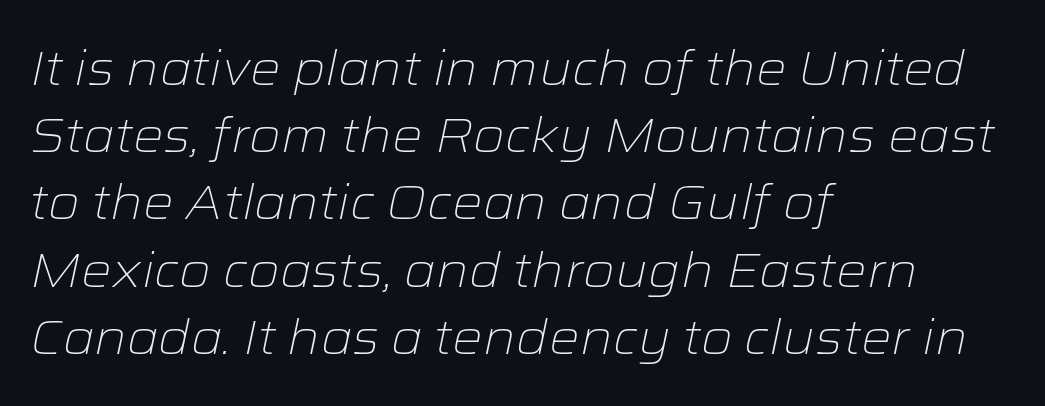
Compared with typical body copy, the letter spacing here is the same. A typesetter would mark this as italic. Summary of weight: not heavy and not bold. Visually the block forms a straight wall on the left and a jagged coastline on the right.
